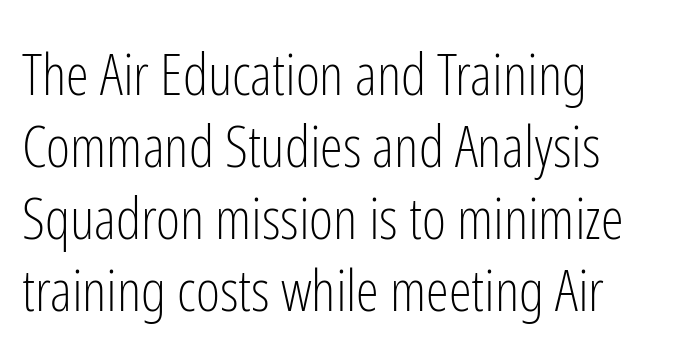
You could not count columns in this text — the font is proportionally spaced. Think standard paragraph weight, or any step lighter than that. These lines are composed in type without serifs. The type sits square on the baseline with zero lean. Alignment: flush left.
